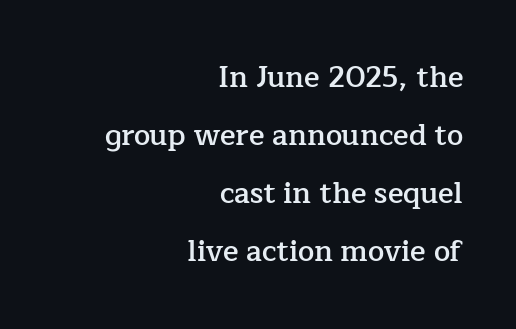
{"serif": "yes", "italic": "no", "bold": "semi", "weight": "semibold", "width": "normal", "stroke_contrast": "low", "x_height": "medium", "monospaced": "no", "underline": "no", "align": "right", "line_spacing": "loose", "line_spacing_ratio": 2.0, "letter_spacing": "normal", "letter_spacing_em": 0.0, "glyph_px": 29}
